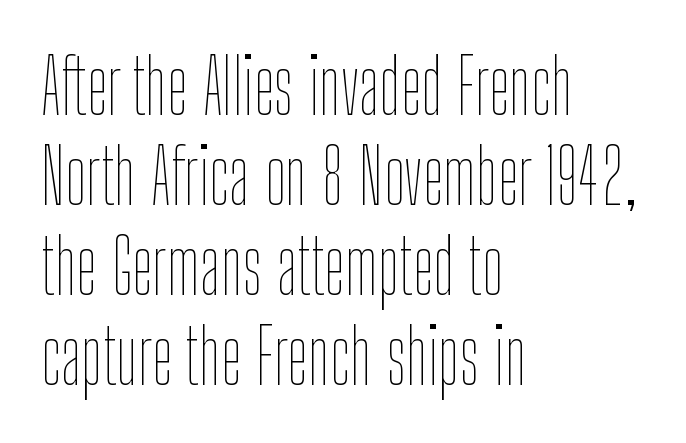
If you drew a ruler down the left edge, every line would touch it. The specimen reads as upright at a glance. The letters advance in unequal steps, a hallmark of proportional type. The strip under each line holds only bare page. Weight class: somewhere from thin through regular. Tracking value appears to be zero — textbook default spacing.
